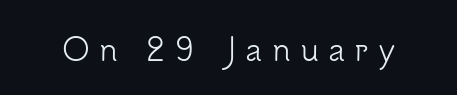
Someone cranked the tracking dial way up on this one. What kind of face is this? One without serifs — a sans. Stroke thickness stays within the range of a standard reading face or lighter. The specimen reads as upright at a glance. Character widths vary here, with narrow letters taking less room than wide ones.
